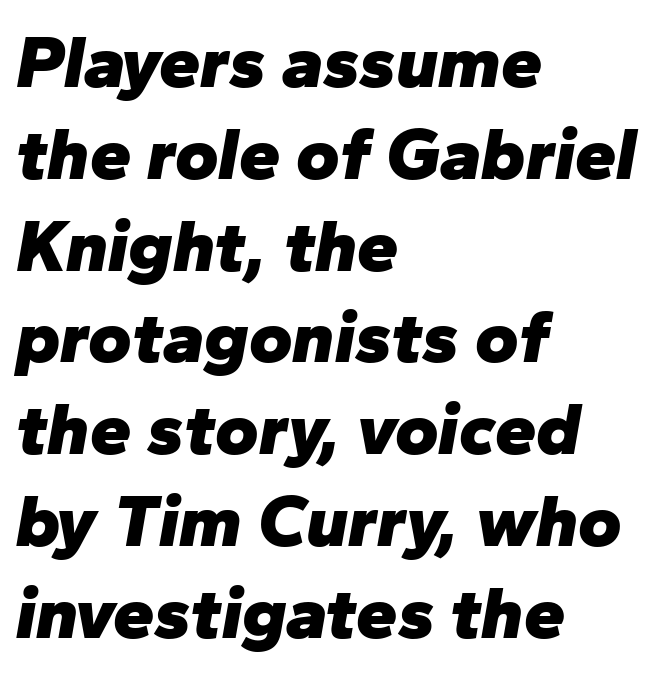
Q: Is the text bold? A: Yes.
Q: Is the text italic (slanted)? A: Yes, it leans right by about 10 degrees.
Q: Is the text underlined? A: No.
Q: How is the paragraph aligned? A: Left-aligned.
Q: Is the spacing between letters normal or unusually wide? A: Normal.
Q: Width (condensed, normal, or wide)? A: Normal.
Q: Stroke contrast? A: Low.
Q: x-height? A: Medium.
Q: Monospaced? A: No.
